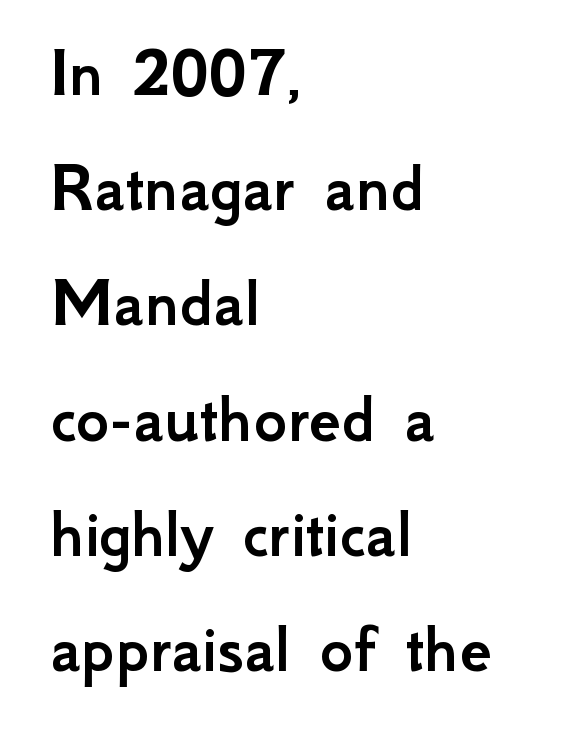
Q: Is the text italic (slanted)? A: No, it is upright.
Q: Is the typeface a serif or a sans-serif typeface? A: Sans-serif.
Q: Is the text underlined? A: No.
Q: How is the paragraph aligned? A: Left-aligned.
Q: Is the spacing between letters normal or unusually wide? A: Normal.
Q: Is the spacing between lines tight, normal or loose? A: Normal.
Q: Width (condensed, normal, or wide)? A: Normal.
Q: Stroke contrast? A: Low.
Q: x-height? A: Small.
Q: Monospaced? A: No.
